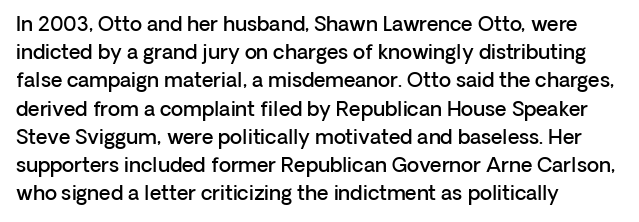
This is moderately heavy type, rendered in semibold. A bare baseline throughout the passage. Caption: standard tracking, unaltered. A typesetter would mark this as roman, not italic. The rows are spaced the way most documents space them. A classic flush-left, rag-right setting is used for this passage.
